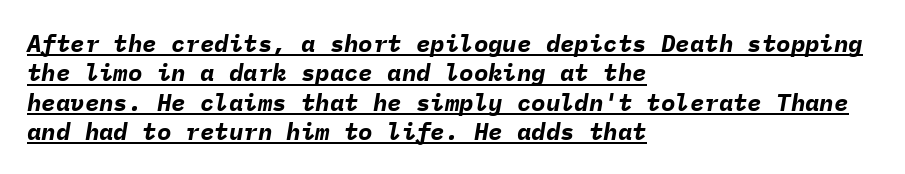
The image shows 24 px bold type, italic (leaning right); set left-aligned, line spacing 1.22x, normal letter spacing, underlined.
